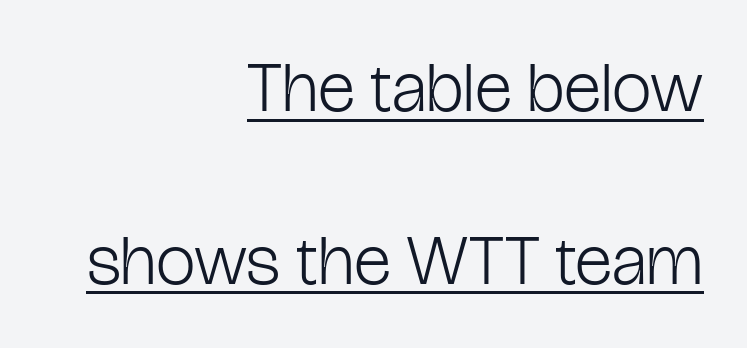
The image shows 71 px light, condensed sans-serif type, upright; set right-aligned, loose line spacing (2.43x), normal letter spacing, underlined; low stroke contrast and a medium x-height.
